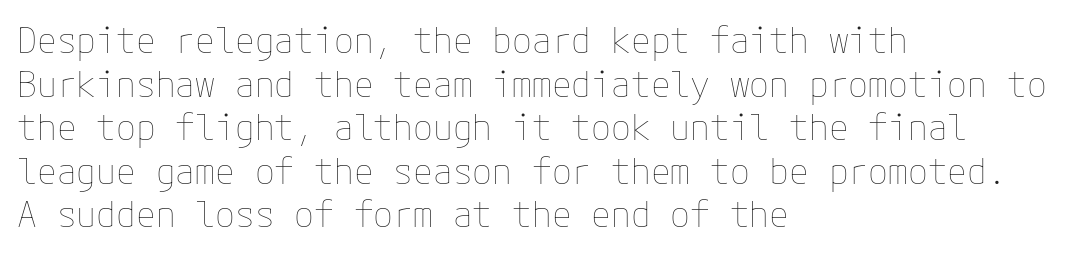
Q: Is the text bold? A: No.
Q: Is the text italic (slanted)? A: No, it is upright.
Q: Is the text underlined? A: No.
Q: How is the paragraph aligned? A: Left-aligned.
Q: Is the spacing between letters normal or unusually wide? A: Normal.
Q: Width (condensed, normal, or wide)? A: Normal.
Q: Stroke contrast? A: Low.
Q: x-height? A: Medium.
